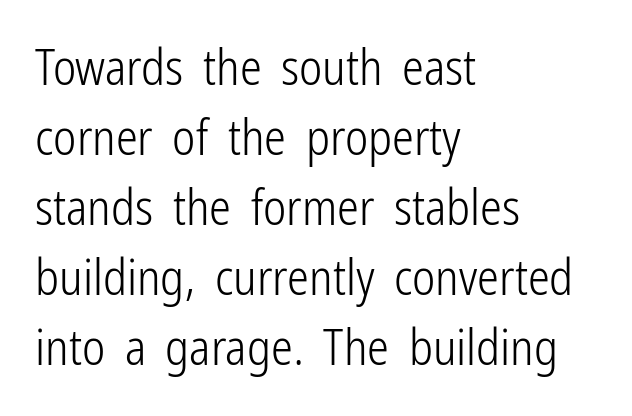
Q: Is the text bold? A: No.
Q: Is the text italic (slanted)? A: No, it is upright.
Q: Is the typeface a serif or a sans-serif typeface? A: Sans-serif.
Q: Is the text underlined? A: No.
Q: How is the paragraph aligned? A: Left-aligned.
Q: Is the spacing between letters normal or unusually wide? A: Normal.
Q: Is the spacing between lines tight, normal or loose? A: Normal.
Q: Width (condensed, normal, or wide)? A: Condensed.
Q: Stroke contrast? A: Low.
Q: x-height? A: Medium.
Q: Monospaced? A: No.
